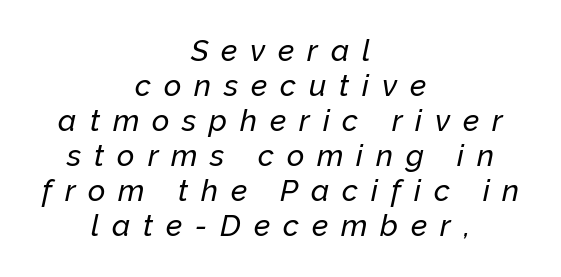
Slanted lettering throughout. Compared with typical body copy, the letter spacing here is much looser. The string is rendered with underlining switched off. Reading down the block, each line starts at a different indent, mirrored at its end.
